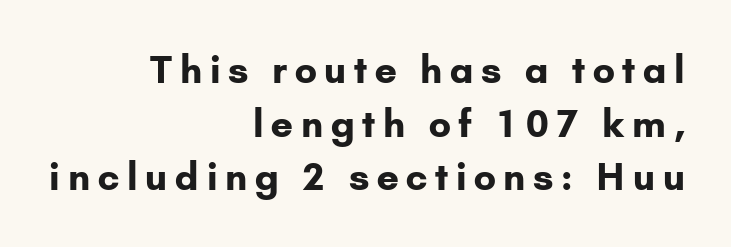
The image shows 37 px bold sans-serif type, upright; set right-aligned, normal line spacing (1.45x), unusually wide letter spacing (+0.21 em), not underlined; low stroke contrast and a small x-height.
